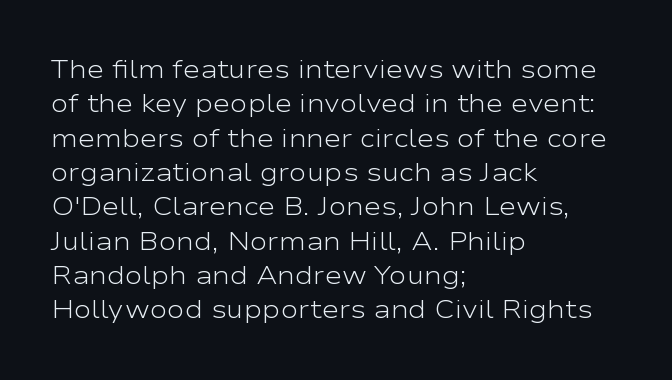
The image shows 26 px text type, upright; set left-aligned, normal line spacing (1.32x), normal letter spacing, not underlined.
